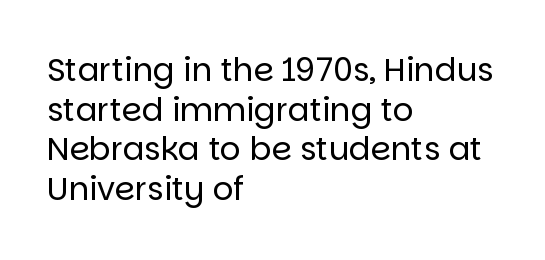
The passage shown is typed in a proportional face where columns would drift. Each stroke keeps to a modest, everyday thickness or less. The tracking reads as untouched default to a designer's eye. Examine the stroke ends and you'll find no serifs. Descenders are the only things crossing below the line.
